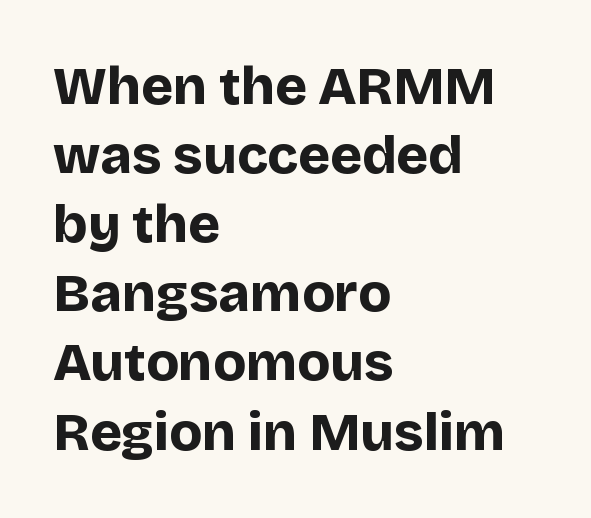
Q: Is the text bold? A: Yes.
Q: Is the text italic (slanted)? A: No, it is upright.
Q: Is the typeface a serif or a sans-serif typeface? A: Sans-serif.
Q: Is the text underlined? A: No.
Q: How is the paragraph aligned? A: Left-aligned.
Q: Is the spacing between letters normal or unusually wide? A: Normal.
Q: Is the spacing between lines tight, normal or loose? A: Normal.
Q: Width (condensed, normal, or wide)? A: Normal.
Q: Stroke contrast? A: Low.
Q: x-height? A: Large.
Q: Monospaced? A: No.
